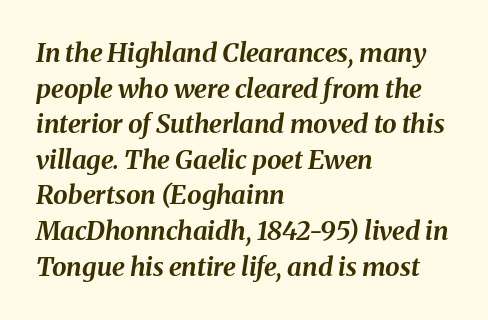
The image shows 26 px bold type, italic (leaning right); set left-aligned, normal line spacing (1.37x), normal letter spacing, not underlined.
